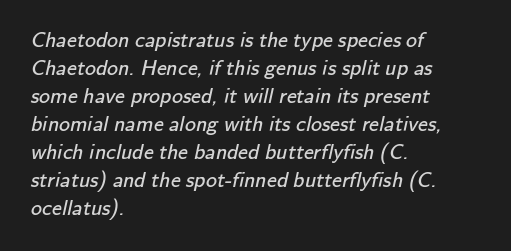
Standard letterfit; no display-style spreading of the glyphs. The leading is moderate, giving the passage an even texture. Rule under the text: the space is simply empty. Alignment: flush left. Weight class: somewhere from thin through regular.
